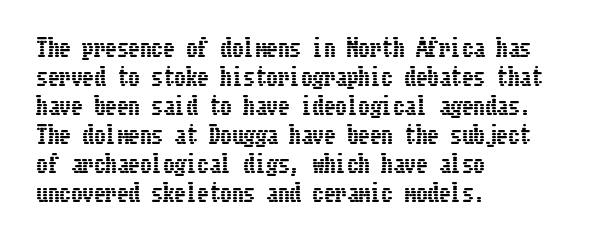
{"italic": "no", "underline": "no", "align": "left", "line_spacing": "normal", "line_spacing_ratio": 1.26, "letter_spacing": "normal", "letter_spacing_em": 0.0, "glyph_px": 23}
